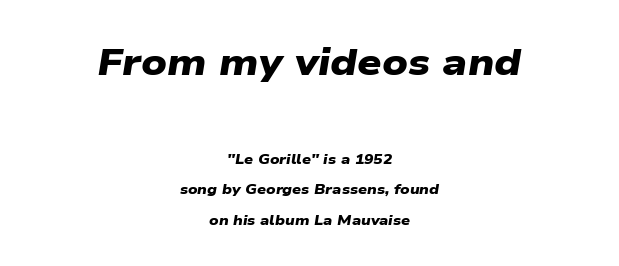
Q: Is the text bold? A: Yes.
Q: Is the typeface a serif or a sans-serif typeface? A: Sans-serif.
Q: Is the text underlined? A: No.
Q: How is the paragraph aligned? A: Centered.
Q: Is the spacing between letters normal or unusually wide? A: Normal.
Q: Is the spacing between lines tight, normal or loose? A: Loose.
Q: Which block of text is set in a larger size, the first (top) or the second (bottom)? A: The first (top) one.
Q: Width (condensed, normal, or wide)? A: Wide.
Q: Stroke contrast? A: Low.
Q: x-height? A: Medium.
Q: Monospaced? A: No.
